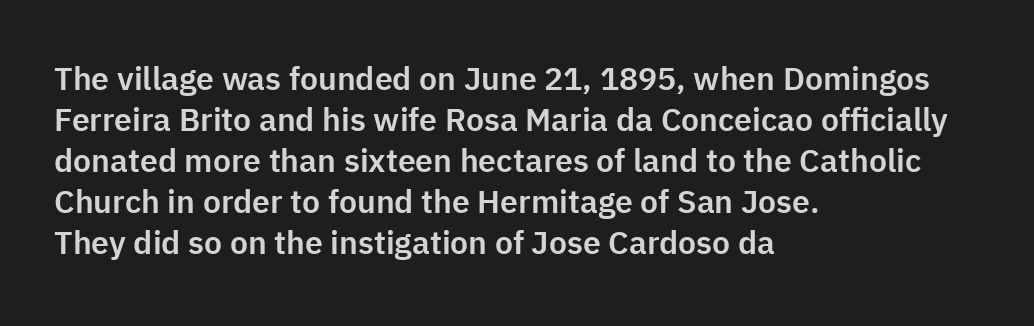
The image shows 32 px sans-serif type, upright; set left-aligned, normal line spacing (1.28x), normal letter spacing, not underlined; low stroke contrast and a medium x-height.
